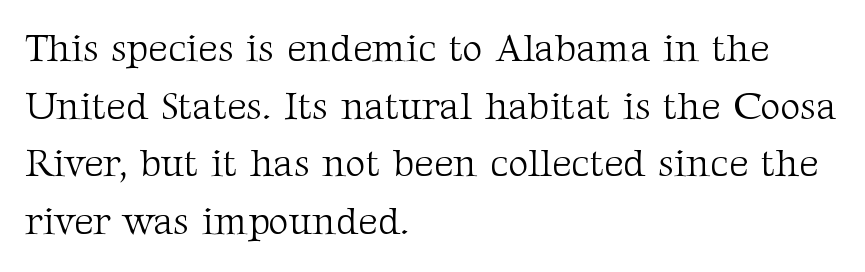
{"serif": "yes", "italic": "no", "bold": "no", "weight": "light", "width": "normal", "stroke_contrast": "medium", "x_height": "medium", "monospaced": "no", "underline": "no", "align": "left", "line_spacing": "normal", "line_spacing_ratio": 1.48, "letter_spacing": "normal", "letter_spacing_em": 0.0, "glyph_px": 39}
